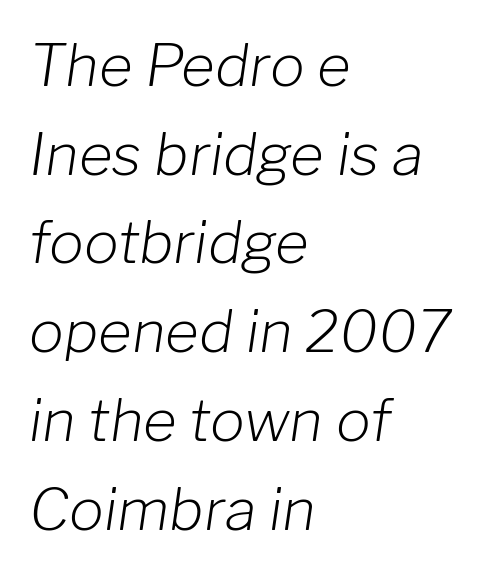
Q: Is the text bold? A: No.
Q: Is the text italic (slanted)? A: Yes, it leans right by about 8 degrees.
Q: Is the text underlined? A: No.
Q: How is the paragraph aligned? A: Left-aligned.
Q: Is the spacing between letters normal or unusually wide? A: Normal.
Q: Is the spacing between lines tight, normal or loose? A: Normal.
Q: Width (condensed, normal, or wide)? A: Normal.
Q: Stroke contrast? A: Low.
Q: x-height? A: Medium.
Q: Monospaced? A: No.
